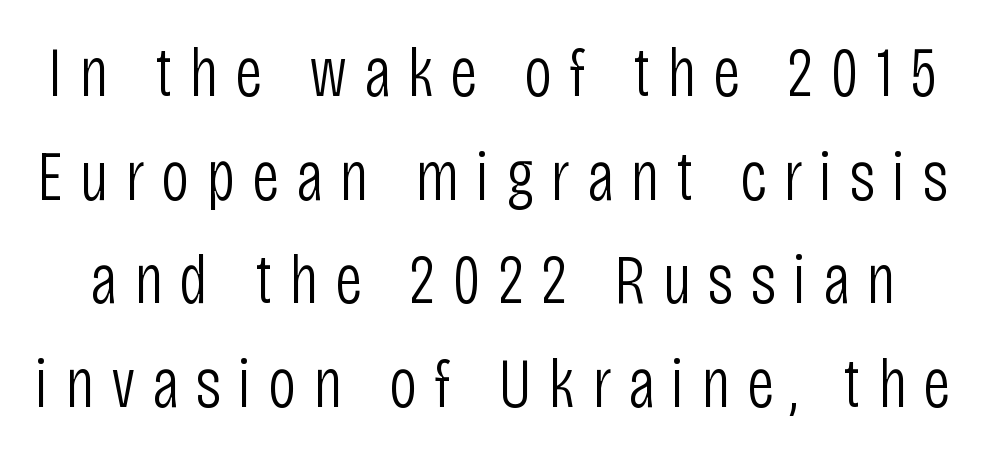
The passage shown stacks its lines at a standard gap. In terms of letterform style, serifs are entirely absent. These lines are rendered in a variable-pitch font. Posture: upright roman. Stem width sits at or under what a default text font uses.
